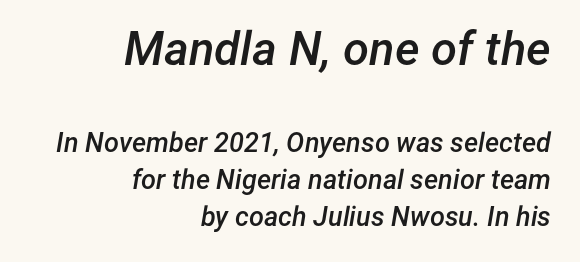
Q: Is the text bold? A: Semi-bold.
Q: Is the text italic (slanted)? A: Yes, it leans right by about 12 degrees.
Q: Is the text underlined? A: No.
Q: How is the paragraph aligned? A: Right-aligned.
Q: Is the spacing between letters normal or unusually wide? A: Normal.
Q: Is the spacing between lines tight, normal or loose? A: Normal.
Q: Which block of text is set in a larger size, the first (top) or the second (bottom)? A: The first (top) one.
Q: Width (condensed, normal, or wide)? A: Normal.
Q: Stroke contrast? A: Low.
Q: x-height? A: Medium.
Q: Monospaced? A: No.
